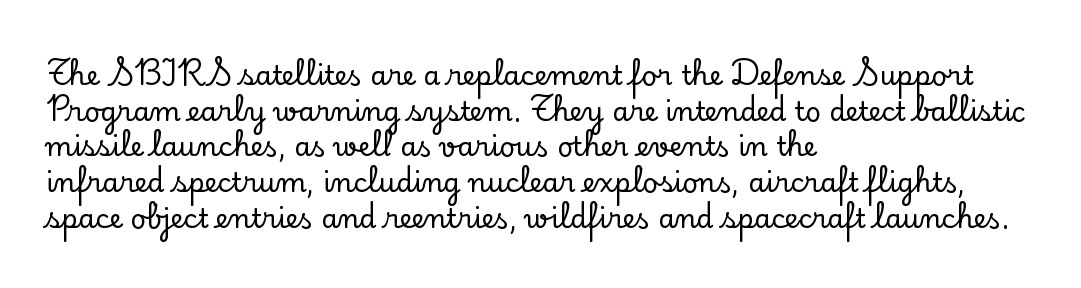
The image shows 27 px text type, upright; set left-aligned, normal line spacing (1.32x), normal letter spacing, not underlined.
